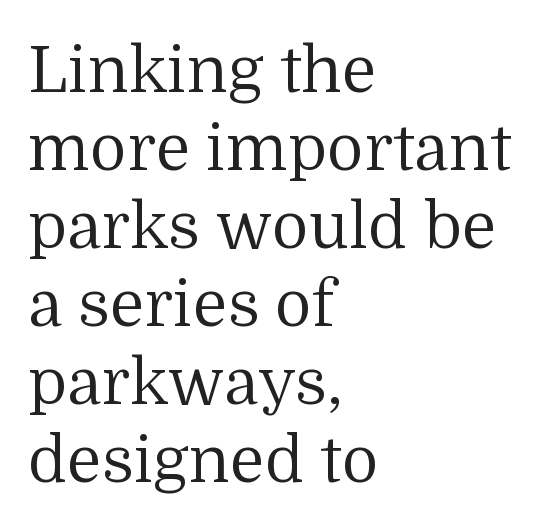
The image shows 64 px regular-weight serif type, upright; set left-aligned, line spacing 1.22x, normal letter spacing, not underlined; medium stroke contrast and a medium x-height.
